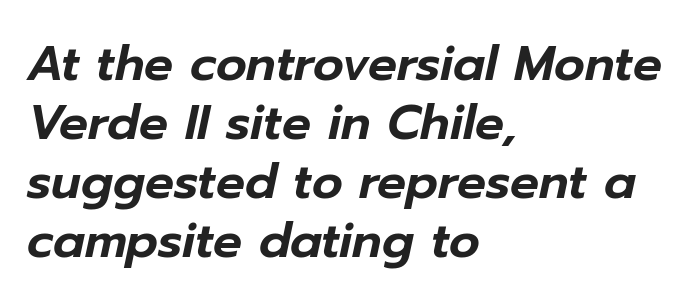
{"italic": "yes", "lean": "right", "slant_degrees": 12, "width": "normal", "stroke_contrast": "low", "x_height": "medium", "monospaced": "no", "underline": "no", "align": "left", "line_spacing_ratio": 1.23, "letter_spacing": "normal", "letter_spacing_em": 0.0, "glyph_px": 48}
